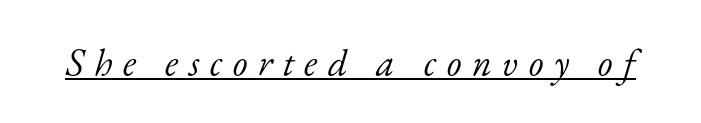
Q: Is the text bold? A: No.
Q: Is the text italic (slanted)? A: Yes, it leans right by about 17 degrees.
Q: Is the typeface a serif or a sans-serif typeface? A: Serif.
Q: Is the text underlined? A: Yes.
Q: Is the spacing between letters normal or unusually wide? A: Unusually wide.
Q: Width (condensed, normal, or wide)? A: Normal.
Q: Stroke contrast? A: Low.
Q: x-height? A: Small.
Q: Monospaced? A: No.
